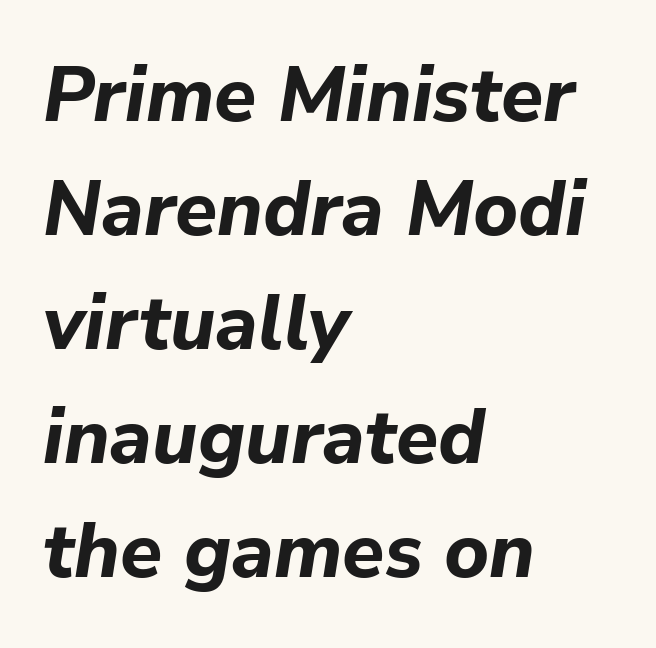
{"italic": "yes", "lean": "right", "slant_degrees": 9, "bold": "yes", "weight": "bold", "width": "normal", "stroke_contrast": "low", "x_height": "medium", "monospaced": "no", "underline": "no", "align": "left", "line_spacing": "normal", "line_spacing_ratio": 1.48, "letter_spacing": "normal", "letter_spacing_em": 0.0, "glyph_px": 77}
